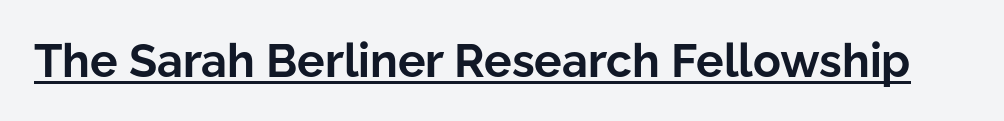
The image shows 46 px bold sans-serif type, upright; set normal letter spacing, underlined; low stroke contrast and a medium x-height.
